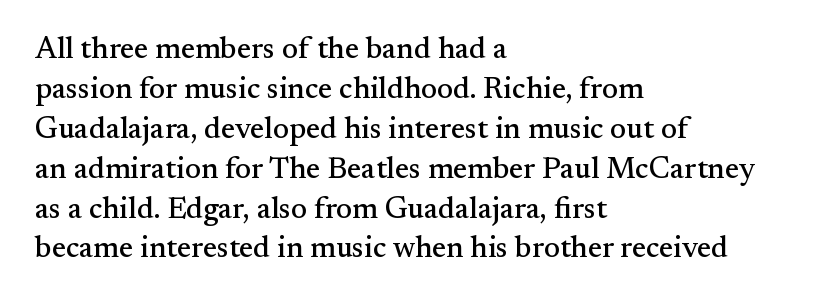
{"serif": "yes", "italic": "no", "width": "normal", "stroke_contrast": "medium", "x_height": "small", "monospaced": "no", "underline": "no", "align": "left", "line_spacing": "normal", "line_spacing_ratio": 1.33, "letter_spacing": "normal", "letter_spacing_em": 0.0, "glyph_px": 30}
